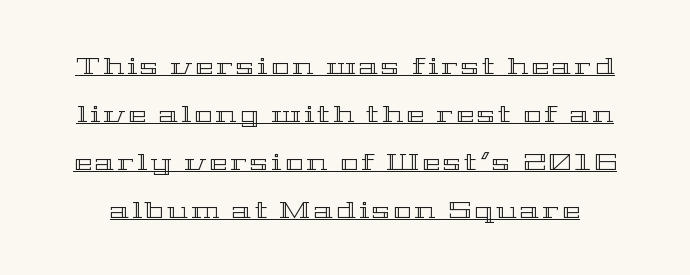
Q: Is the text italic (slanted)? A: No, it is upright.
Q: Is the text underlined? A: Yes.
Q: Is the spacing between lines tight, normal or loose? A: Loose.
